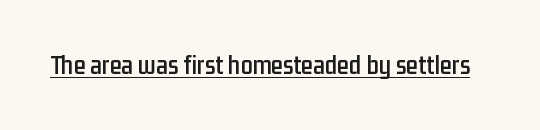
{"italic": "no", "underline": "yes", "letter_spacing": "normal", "letter_spacing_em": 0.0, "glyph_px": 27}
